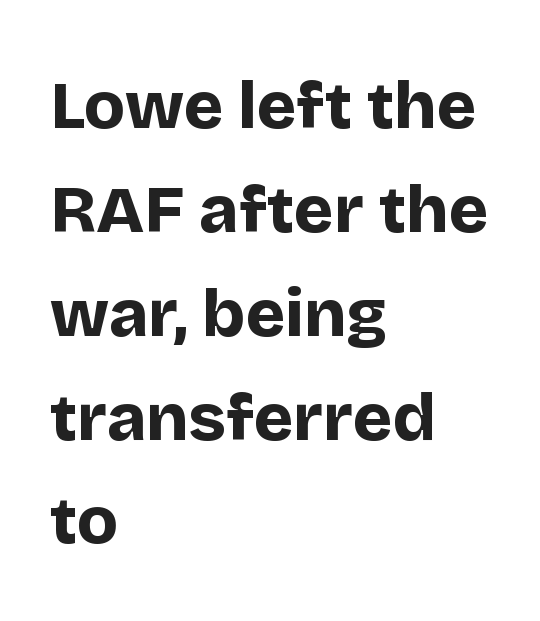
The image shows 67 px bold sans-serif type, upright; set left-aligned, normal line spacing (1.55x), normal letter spacing, not underlined; low stroke contrast and a large x-height.
